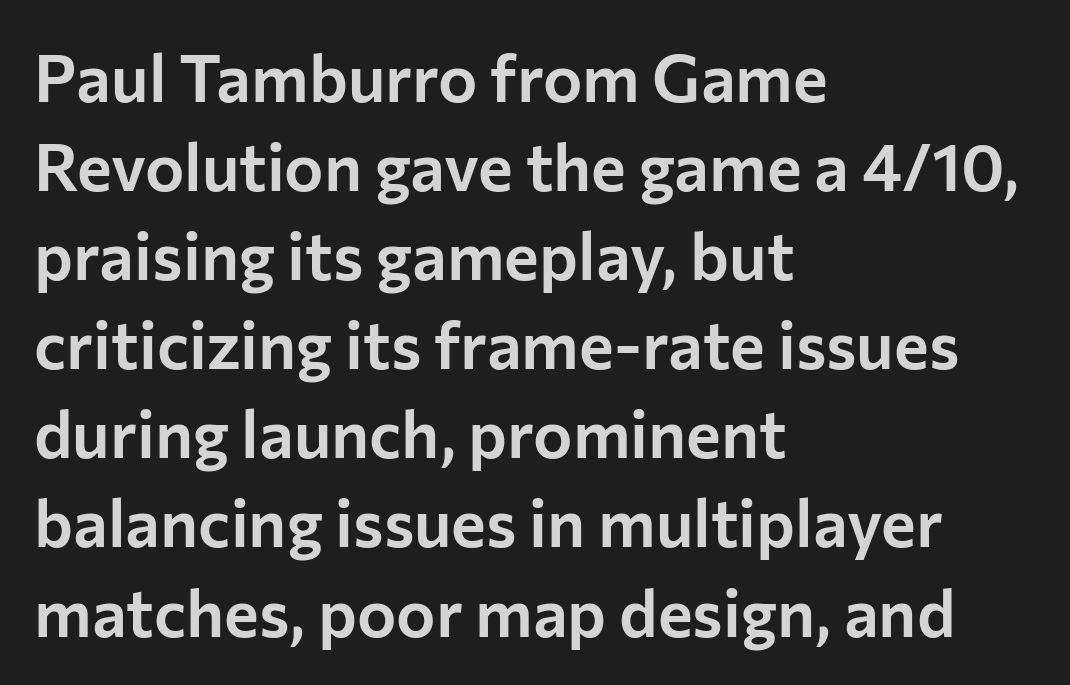
Q: Is the text italic (slanted)? A: No, it is upright.
Q: Is the typeface a serif or a sans-serif typeface? A: Sans-serif.
Q: Is the text underlined? A: No.
Q: How is the paragraph aligned? A: Left-aligned.
Q: Is the spacing between letters normal or unusually wide? A: Normal.
Q: Is the spacing between lines tight, normal or loose? A: Normal.
Q: Width (condensed, normal, or wide)? A: Normal.
Q: Stroke contrast? A: Low.
Q: x-height? A: Medium.
Q: Monospaced? A: No.
